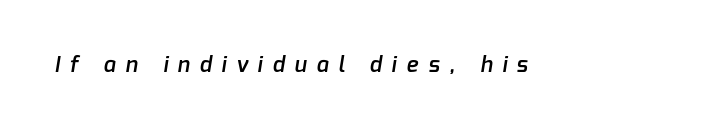
Q: Is the text bold? A: Semi-bold.
Q: Is the text underlined? A: No.
Q: Is the spacing between letters normal or unusually wide? A: Unusually wide.
